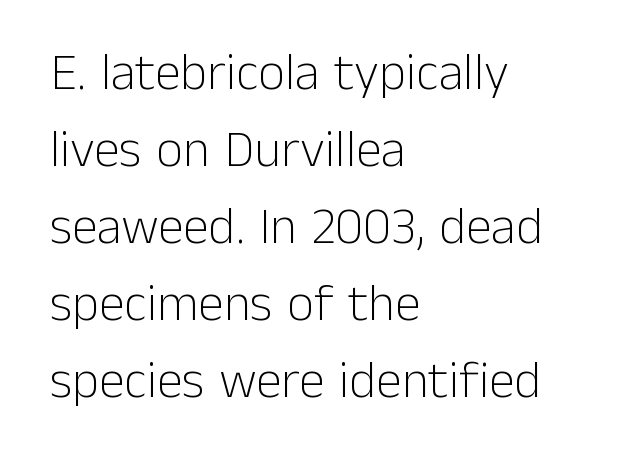
Proportional: the letters do not fall into vertical columns. Quick note: interline space is typical. Does the type have serifs? No, each stem ends abruptly. These lines keep a tight, regular rhythm from letter to letter.
